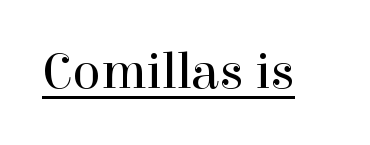
{"serif": "yes", "italic": "no", "bold": "no", "weight": "regular", "width": "normal", "stroke_contrast": "high", "x_height": "medium", "monospaced": "no", "underline": "yes", "letter_spacing": "normal", "letter_spacing_em": 0.0, "glyph_px": 52}
